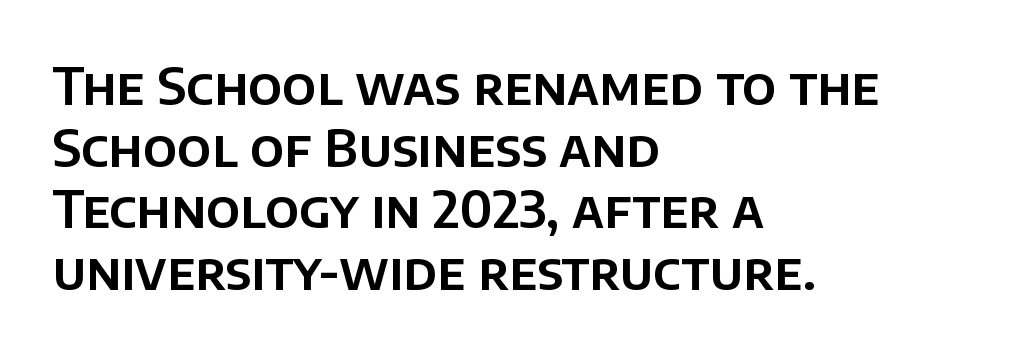
The passage shown is typeset with a sans-serif family. The passage shown is typed in a proportional face where columns would drift. No word sits above an underline. Line beginnings align vertically; line endings do not. Here the glyphs are tracked normally, forming tight word shapes.
